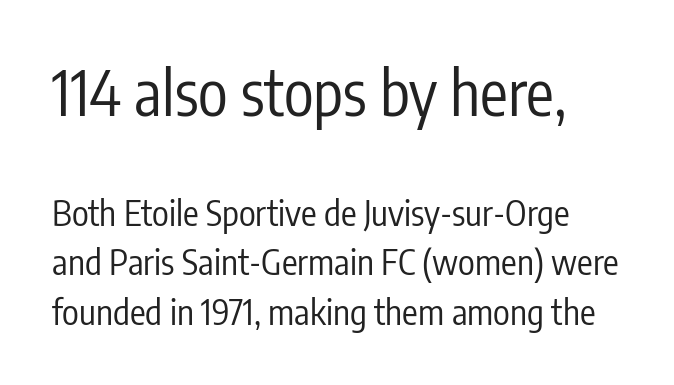
Q: Is the text bold? A: No.
Q: Is the text italic (slanted)? A: No, it is upright.
Q: Is the typeface a serif or a sans-serif typeface? A: Sans-serif.
Q: Is the text underlined? A: No.
Q: Is the spacing between letters normal or unusually wide? A: Normal.
Q: Is the spacing between lines tight, normal or loose? A: Normal.
Q: Which block of text is set in a larger size, the first (top) or the second (bottom)? A: The first (top) one.
Q: Width (condensed, normal, or wide)? A: Condensed.
Q: Stroke contrast? A: Low.
Q: x-height? A: Medium.
Q: Monospaced? A: No.
